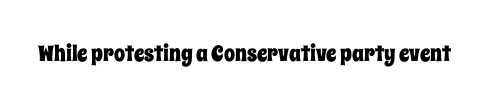
Q: Is the text italic (slanted)? A: No, it is upright.
Q: Is the text underlined? A: No.
Q: Is the spacing between letters normal or unusually wide? A: Normal.
